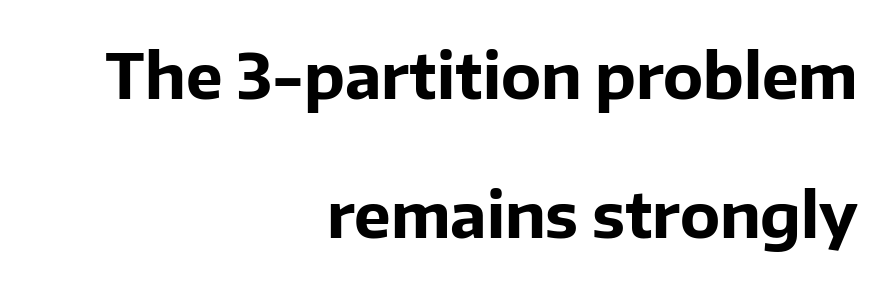
Pretty heavy lettering here — definitely bold. Students, note that the glyphs here touch the page at normal intervals. The rendering uses a large line-height, opening up the rows. Unlike italic type, these characters show no tilt at all.
